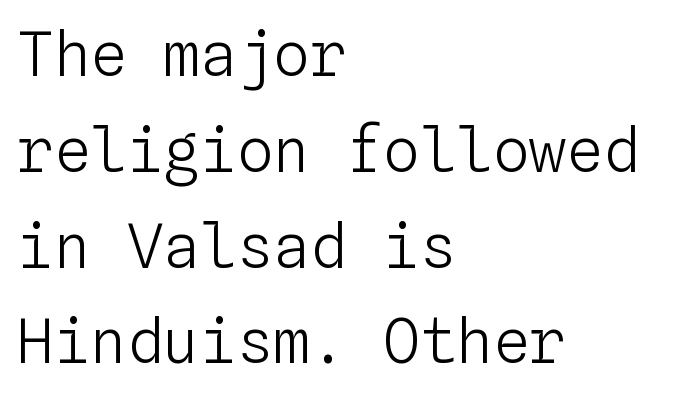
The image shows 61 px light type, upright, monospaced; set left-aligned, normal line spacing (1.57x), normal letter spacing, not underlined; low stroke contrast and a medium x-height.
